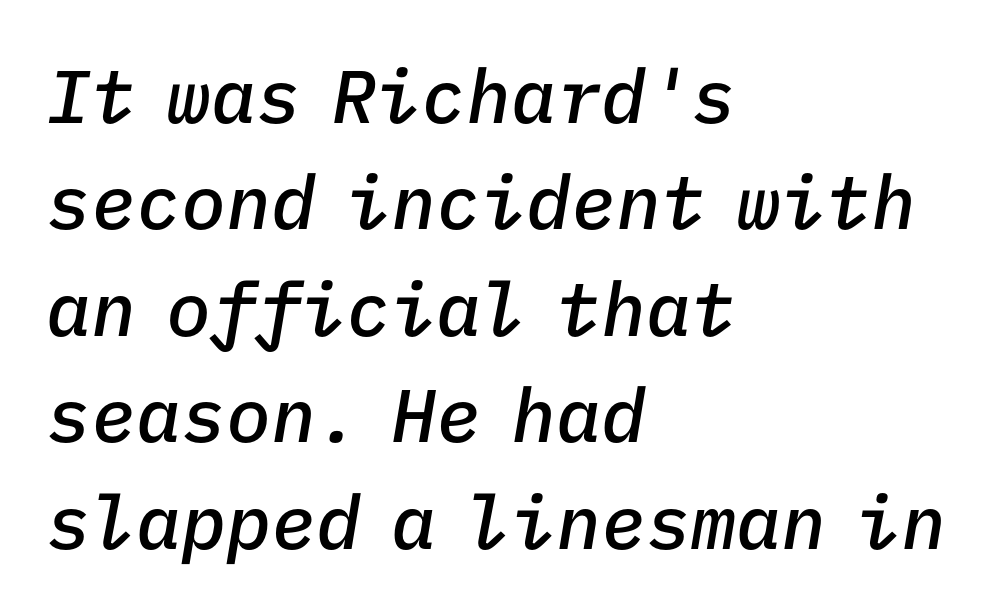
Which margin do the lines hug? The left one — the right edge is uneven. Nobody drew a line under any word here. Notice how descenders clear the ascenders below comfortably — that's standard leading. Monospaced: the letters line up in strict vertical columns.
